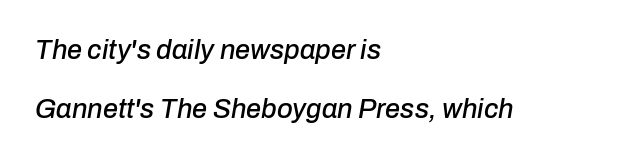
Look at the tracking — it's just the regular setting, nothing added. The block of text is sparse from top to bottom, with ample space between rows. Reading down the block, your eye returns to a fixed left position each line. Only glyphs here, with clear space below each row. Italic? Definitely — the glyphs are oblique.
